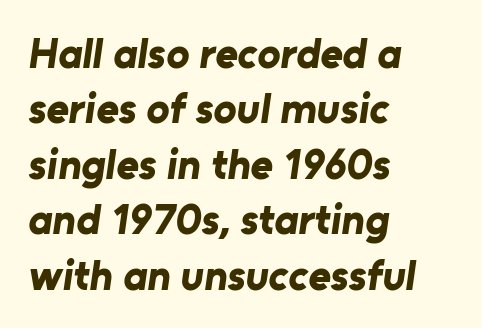
The passage shown is emphatically bold. Nope, no serifs anywhere on these letters. The setting favours the left margin, as ordinary paragraphs usually do. The block of text has a typical density, with ordinary space between rows.
